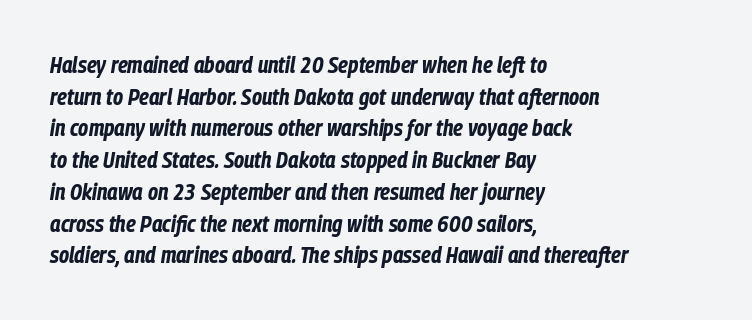
Is the type slanted? Yes — the strokes lean at a clear angle. This rendering leaves character spacing at its baseline value. Horizontal bands of white between lines are of average thickness. Decoration check: the copy has no underline. Compared with a centered layout, this one pins lines to the left instead. Caption: bold face, heavy strokes.
